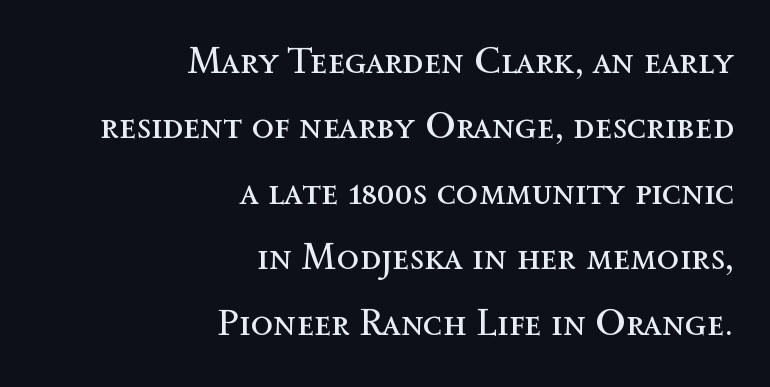
Q: Is the text bold? A: No.
Q: Is the text italic (slanted)? A: No, it is upright.
Q: Is the text underlined? A: No.
Q: How is the paragraph aligned? A: Right-aligned.
Q: Is the spacing between letters normal or unusually wide? A: Normal.
Q: Width (condensed, normal, or wide)? A: Normal.
Q: x-height? A: Medium.
Q: Monospaced? A: No.
